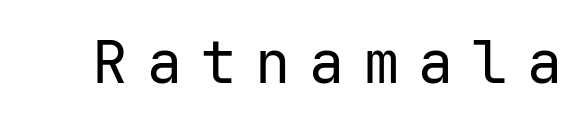
Q: Is the text bold? A: No.
Q: Is the text italic (slanted)? A: No, it is upright.
Q: Is the typeface a serif or a sans-serif typeface? A: Sans-serif.
Q: Is the text underlined? A: No.
Q: Is the spacing between letters normal or unusually wide? A: Unusually wide.
Q: Width (condensed, normal, or wide)? A: Normal.
Q: Stroke contrast? A: Low.
Q: x-height? A: Medium.
